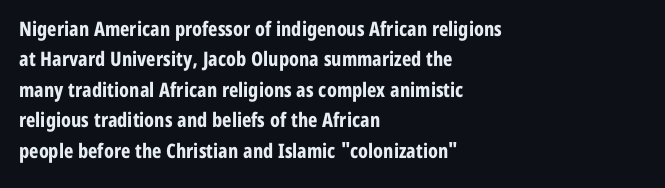
Heavy, bold letterforms. The rendering anchors every line to the left-hand side. The line-height multiplier appears to be the usual default. Style check: upright. There is no visible air inserted between adjacent glyphs. Descenders hang freely into open space.
